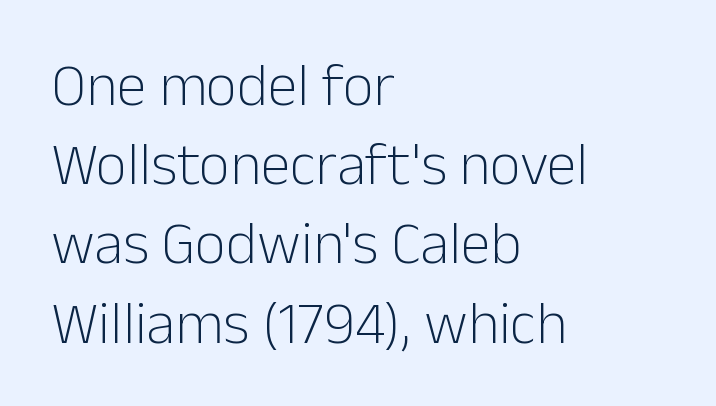
Regarding serifs, this sample does without them. Horizontal bands of white between lines are of average thickness. Here the designer chose a conventional face with non-uniform glyph widths. No extra ink here — the face is not bold. The axis of the letterforms is exactly vertical.
